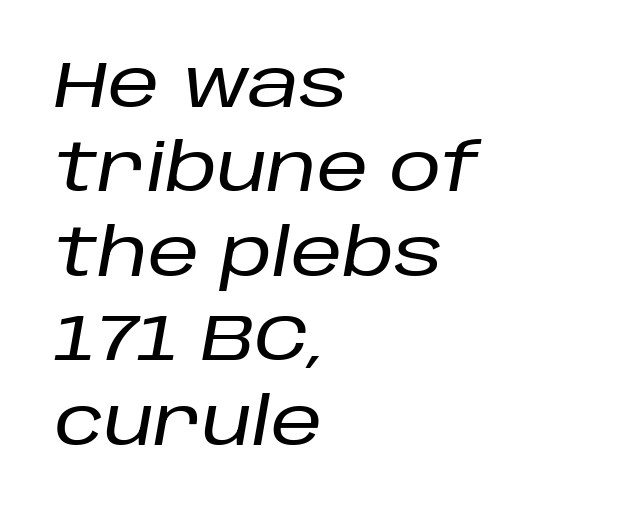
Look at the tracking — it's just the regular setting, nothing added. These lines were composed using italics. The compositor pushed each line to the left boundary. Glance below the letters and you will spot only blank space.
